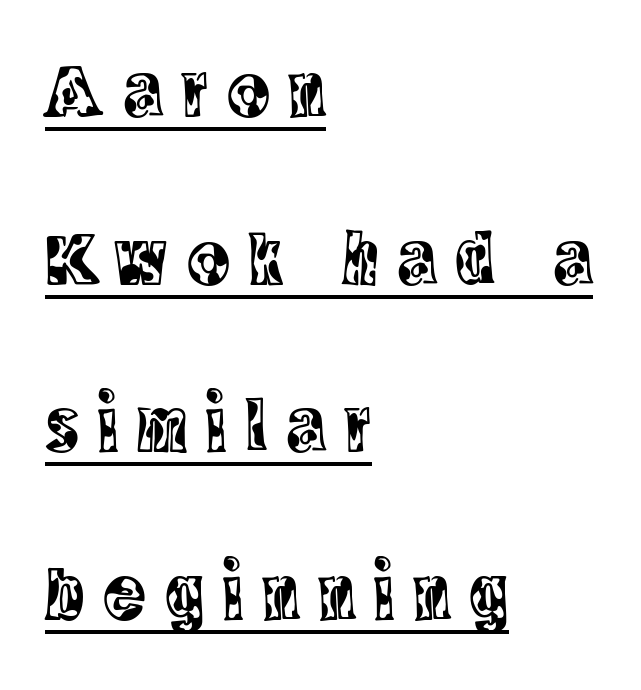
{"serif": "yes", "italic": "no", "width": "condensed", "x_height": "large", "monospaced": "no", "underline": "yes", "align": "left", "line_spacing": "loose", "line_spacing_ratio": 2.15, "letter_spacing": "wide", "letter_spacing_em": 0.25, "glyph_px": 78}
